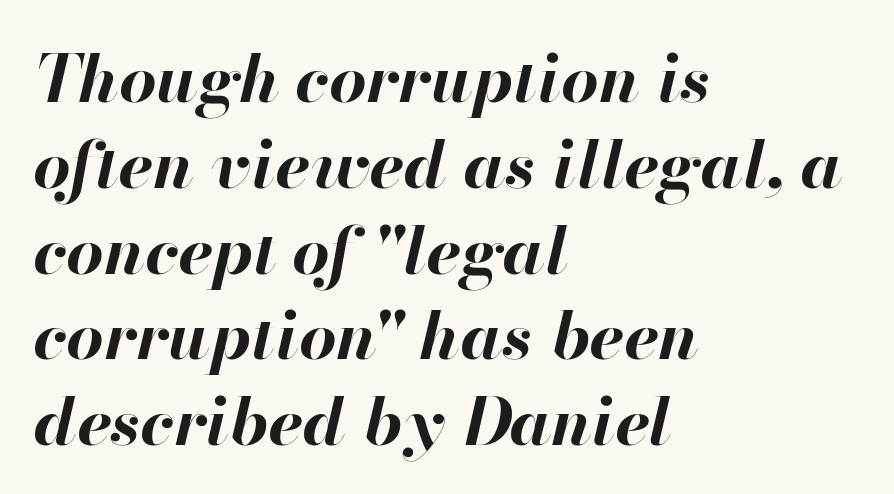
The image shows 66 px bold type, italic (leaning right); set left-aligned, normal line spacing (1.3x), normal letter spacing, not underlined; high stroke contrast and a small x-height.
